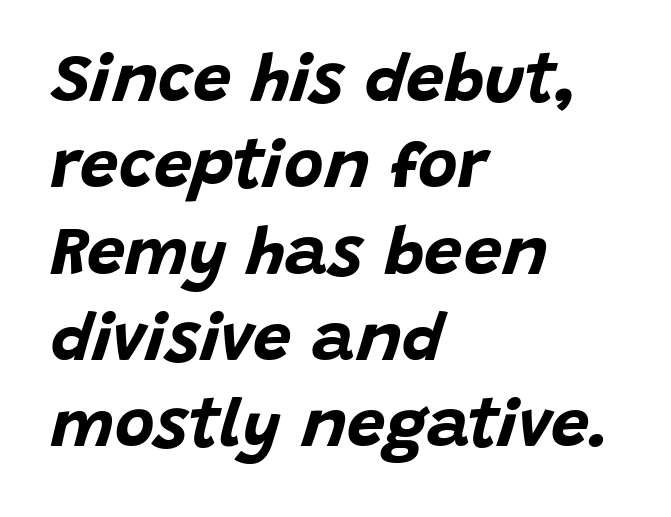
Q: Is the text bold? A: Yes.
Q: Is the text italic (slanted)? A: Yes, it leans right by about 15 degrees.
Q: Is the text underlined? A: No.
Q: How is the paragraph aligned? A: Left-aligned.
Q: Is the spacing between letters normal or unusually wide? A: Normal.
Q: Is the spacing between lines tight, normal or loose? A: Normal.
Q: Width (condensed, normal, or wide)? A: Normal.
Q: Stroke contrast? A: Low.
Q: x-height? A: Large.
Q: Monospaced? A: No.
